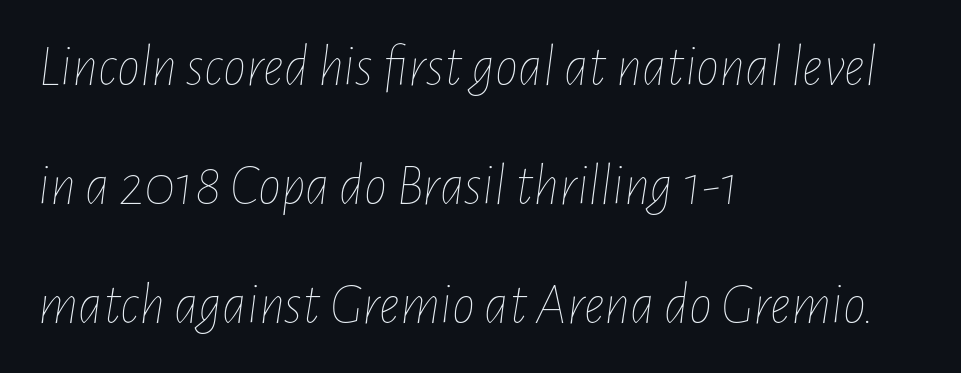
The image shows 58 px thin, condensed type, italic (leaning right); set left-aligned, loose line spacing (2.05x), normal letter spacing, not underlined; low stroke contrast and a medium x-height.
